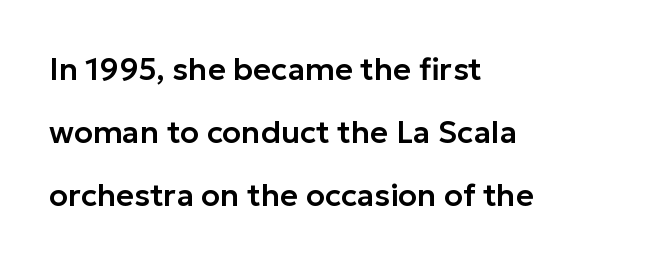
Q: Is the text italic (slanted)? A: No, it is upright.
Q: Is the typeface a serif or a sans-serif typeface? A: Sans-serif.
Q: Is the text underlined? A: No.
Q: How is the paragraph aligned? A: Left-aligned.
Q: Is the spacing between letters normal or unusually wide? A: Normal.
Q: Is the spacing between lines tight, normal or loose? A: Loose.
Q: Width (condensed, normal, or wide)? A: Normal.
Q: Stroke contrast? A: Low.
Q: x-height? A: Medium.
Q: Monospaced? A: No.
